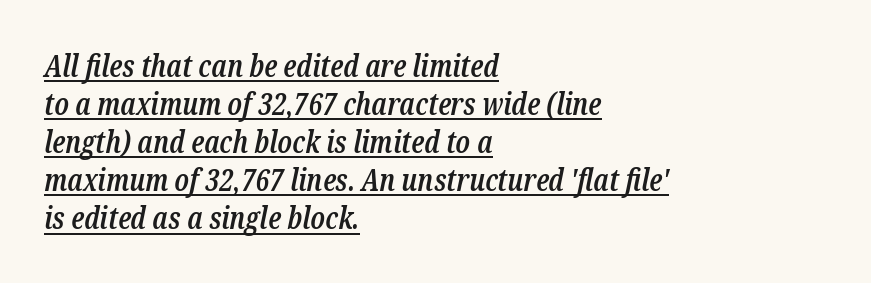
{"serif": "yes", "italic": "yes", "lean": "right", "slant_degrees": 12, "bold": "semi", "weight": "semibold", "width": "condensed", "stroke_contrast": "low", "x_height": "medium", "monospaced": "no", "underline": "yes", "align": "left", "line_spacing": "normal", "line_spacing_ratio": 1.27, "letter_spacing": "normal", "letter_spacing_em": 0.0, "glyph_px": 30}
